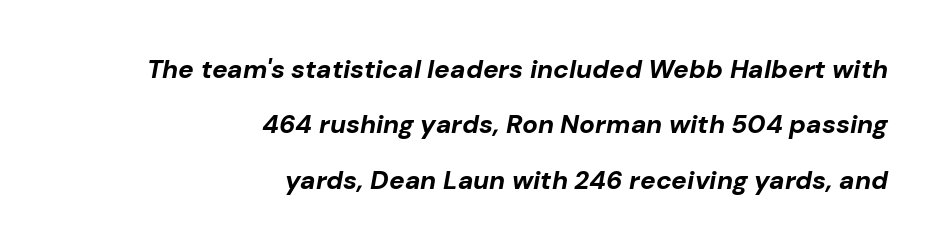
The image shows 26 px bold type, italic (leaning right); set right-aligned, loose line spacing (2.13x), normal letter spacing, not underlined.
